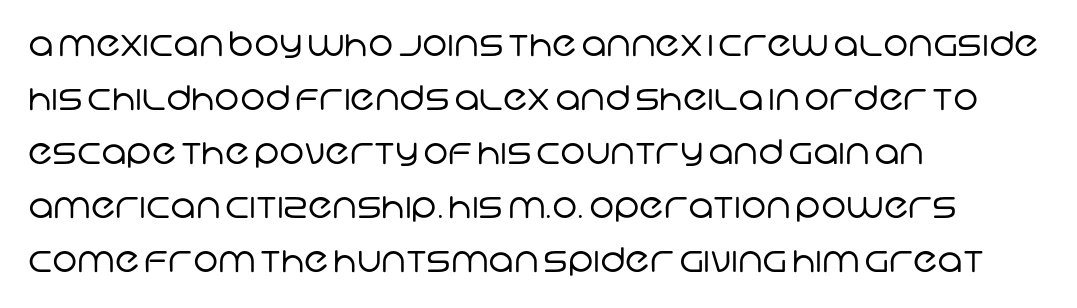
Think of a printed novel: that variable character pitch is what you see here. Are there feet on the stems? There aren't — it's a sans. The specimen omits any rule beneath the text block's lines. Line starts are locked; line ends wander.
